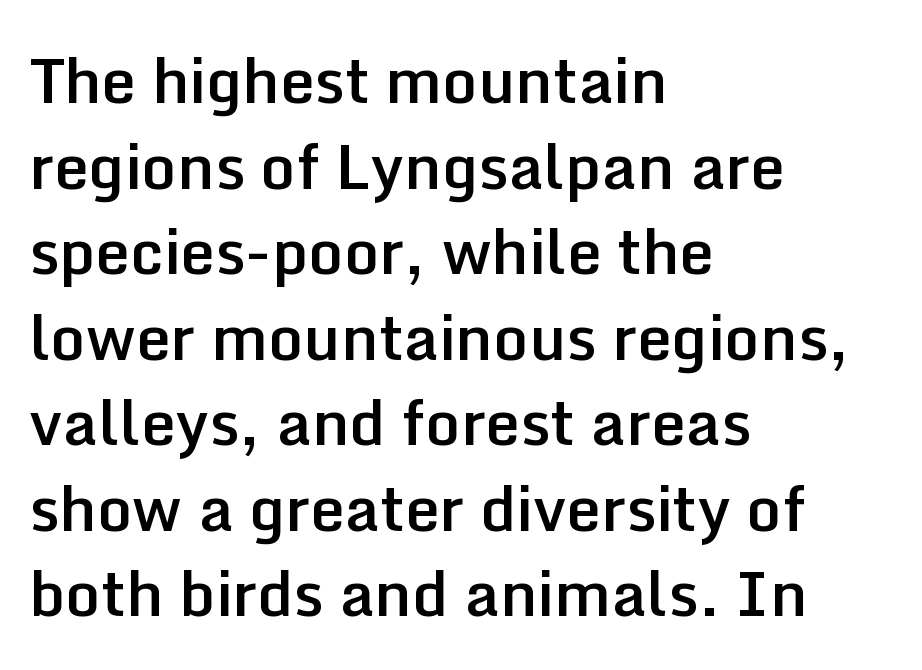
{"serif": "no", "italic": "no", "bold": "semi", "weight": "semibold", "width": "normal", "stroke_contrast": "low", "x_height": "medium", "monospaced": "no", "underline": "no", "align": "left", "line_spacing": "normal", "line_spacing_ratio": 1.38, "letter_spacing": "normal", "letter_spacing_em": 0.0, "glyph_px": 62}
